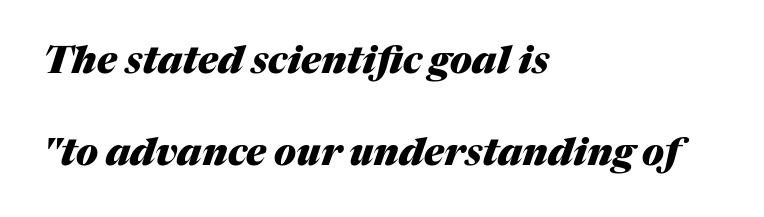
Q: Is the text bold? A: Yes.
Q: Is the text italic (slanted)? A: Yes, it leans right by about 17 degrees.
Q: Is the text underlined? A: No.
Q: How is the paragraph aligned? A: Left-aligned.
Q: Is the spacing between letters normal or unusually wide? A: Normal.
Q: Is the spacing between lines tight, normal or loose? A: Loose.
Q: Width (condensed, normal, or wide)? A: Normal.
Q: Stroke contrast? A: Medium.
Q: x-height? A: Medium.
Q: Monospaced? A: No.
